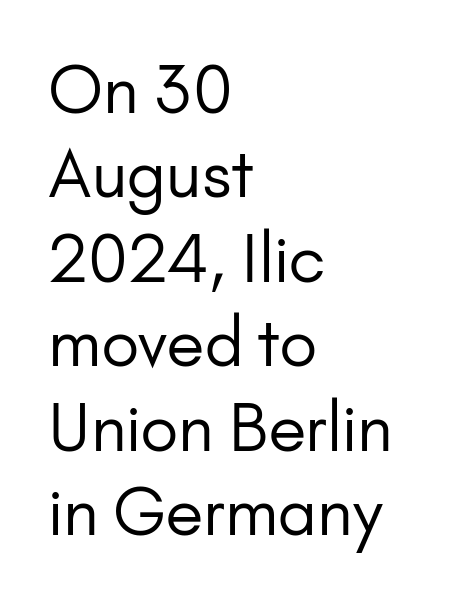
{"serif": "no", "italic": "no", "bold": "no", "weight": "regular", "width": "normal", "stroke_contrast": "low", "x_height": "small", "monospaced": "no", "underline": "no", "align": "left", "line_spacing": "normal", "line_spacing_ratio": 1.3, "letter_spacing": "normal", "letter_spacing_em": 0.0, "glyph_px": 65}
